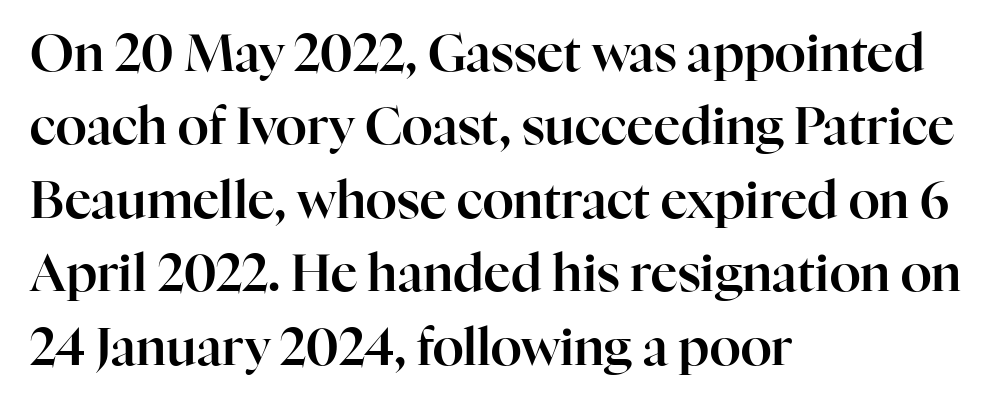
{"serif": "yes", "italic": "no", "width": "normal", "stroke_contrast": "high", "x_height": "medium", "monospaced": "no", "underline": "no", "align": "left", "line_spacing": "normal", "line_spacing_ratio": 1.44, "letter_spacing": "normal", "letter_spacing_em": 0.0, "glyph_px": 51}
